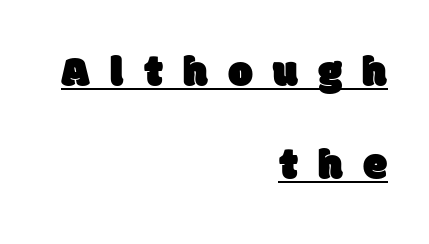
Q: Is the typeface a serif or a sans-serif typeface? A: Sans-serif.
Q: Is the text underlined? A: Yes.
Q: How is the paragraph aligned? A: Right-aligned.
Q: Is the spacing between letters normal or unusually wide? A: Unusually wide.
Q: Is the spacing between lines tight, normal or loose? A: Loose.
Q: Width (condensed, normal, or wide)? A: Normal.
Q: Stroke contrast? A: Low.
Q: x-height? A: Large.
Q: Monospaced? A: No.
